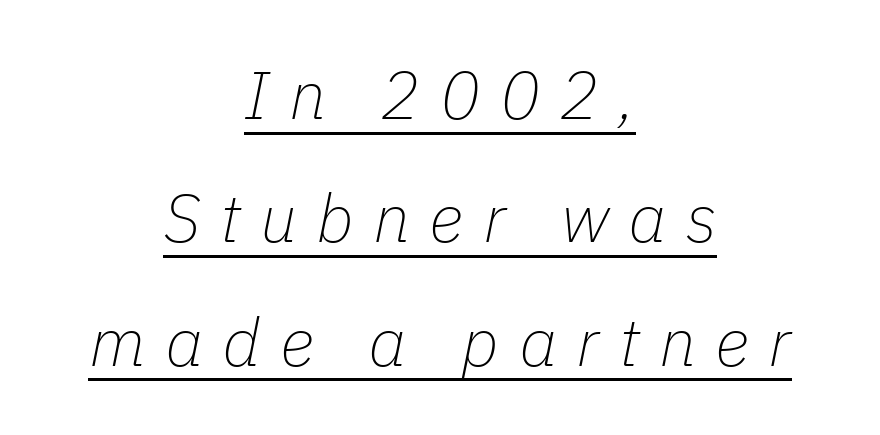
{"italic": "yes", "lean": "right", "slant_degrees": 11, "bold": "no", "weight": "thin", "width": "normal", "stroke_contrast": "low", "x_height": "medium", "monospaced": "no", "underline": "yes", "align": "center", "line_spacing_ratio": 1.84, "letter_spacing": "wide", "letter_spacing_em": 0.29, "glyph_px": 67}
